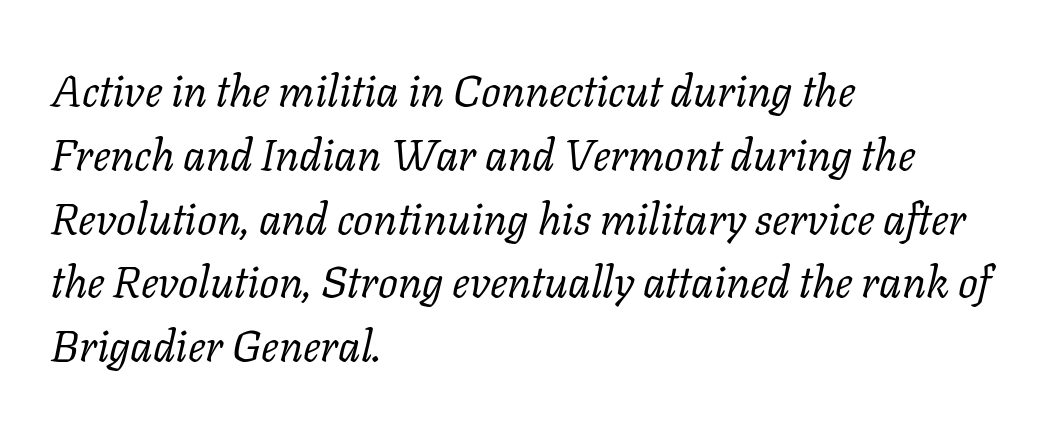
The image shows 44 px regular-weight serif type, italic (leaning right); set left-aligned, normal line spacing (1.45x), normal letter spacing, not underlined; low stroke contrast and a medium x-height.
